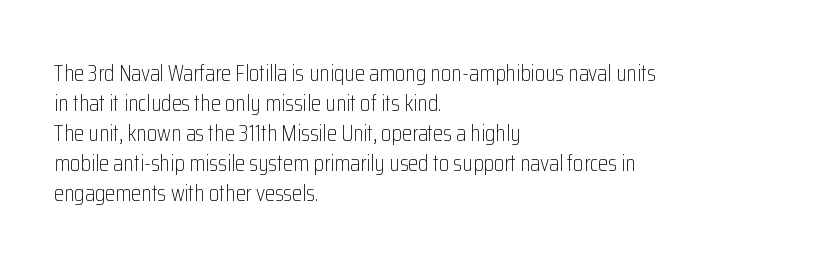
The image shows 23 px text type, upright; set left-aligned, normal line spacing (1.3x), normal letter spacing, not underlined.
